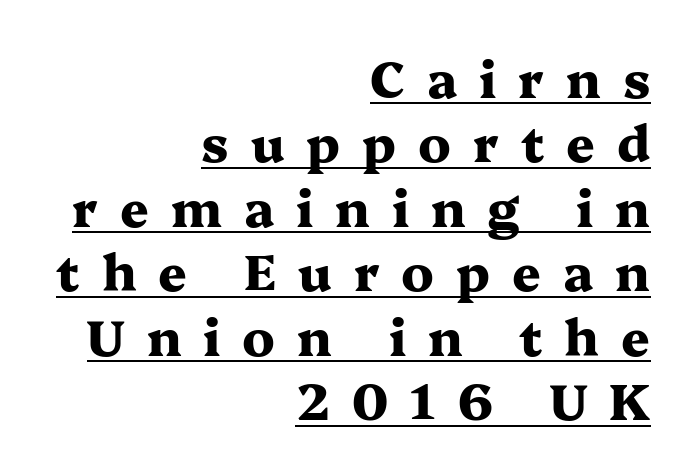
Q: Is the text bold? A: Yes.
Q: Is the text italic (slanted)? A: No, it is upright.
Q: Is the typeface a serif or a sans-serif typeface? A: Serif.
Q: Is the text underlined? A: Yes.
Q: How is the paragraph aligned? A: Right-aligned.
Q: Is the spacing between letters normal or unusually wide? A: Unusually wide.
Q: Is the spacing between lines tight, normal or loose? A: Normal.
Q: Width (condensed, normal, or wide)? A: Wide.
Q: Stroke contrast? A: Medium.
Q: x-height? A: Medium.
Q: Monospaced? A: No.
